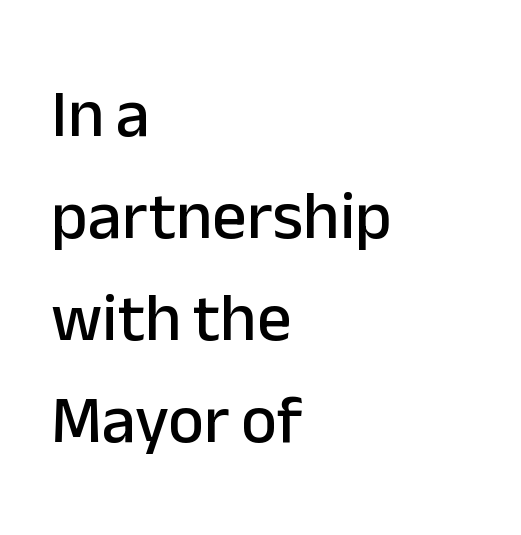
The image shows 68 px sans-serif type, upright; set left-aligned, normal line spacing (1.5x), normal letter spacing, not underlined; low stroke contrast and a medium x-height.
